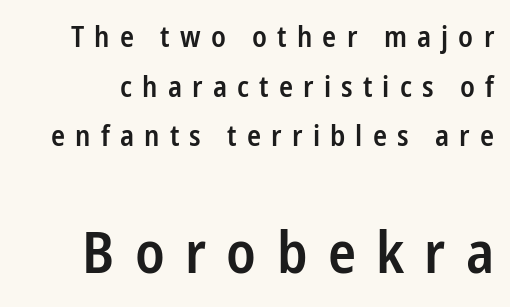
{"serif": "no", "italic": "no", "bold": "semi", "weight": "semibold", "width": "condensed", "stroke_contrast": "low", "x_height": "medium", "monospaced": "no", "underline": "no", "line_spacing_ratio": 1.71, "letter_spacing": "wide", "letter_spacing_em": 0.35, "larger_block": "second", "size_ratio": 2.0, "glyph_px": 58}
